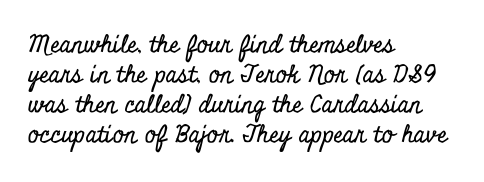
The image shows 24 px text type; set left-aligned, normal line spacing (1.25x), normal letter spacing, not underlined.
